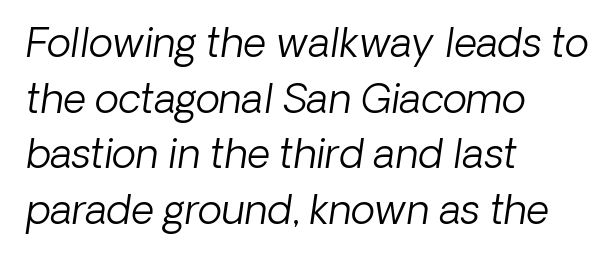
The image shows 40 px light type, italic (leaning right); set left-aligned, normal line spacing (1.39x), normal letter spacing, not underlined; low stroke contrast and a medium x-height.
